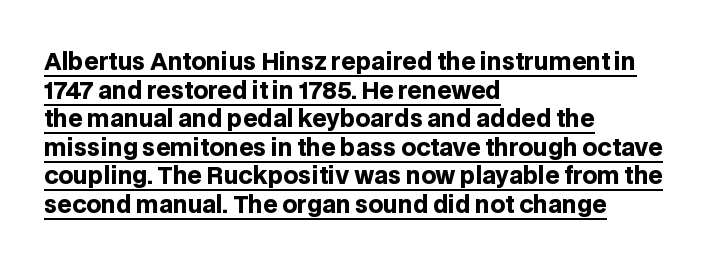
The image shows 23 px bold type, upright; set left-aligned, line spacing 1.24x, normal letter spacing, underlined.
